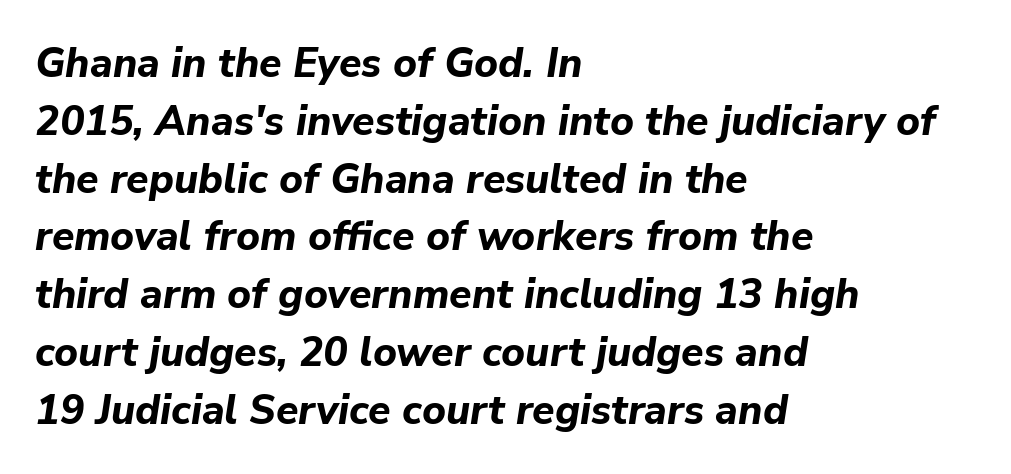
{"italic": "yes", "lean": "right", "slant_degrees": 9, "bold": "yes", "weight": "bold", "width": "normal", "stroke_contrast": "low", "x_height": "medium", "monospaced": "no", "underline": "no", "align": "left", "line_spacing": "normal", "line_spacing_ratio": 1.41, "letter_spacing": "normal", "letter_spacing_em": 0.0, "glyph_px": 41}
